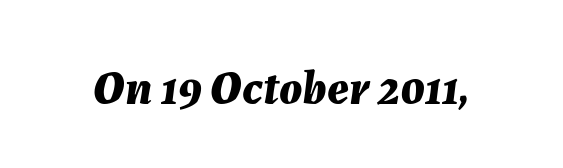
The zone under the glyphs is completely vacant. Quick note: italic. These lines are rendered in a variable-pitch font. Between one letter and the next there's only the usual sliver of space. Chunky letters — that's bold for sure.
